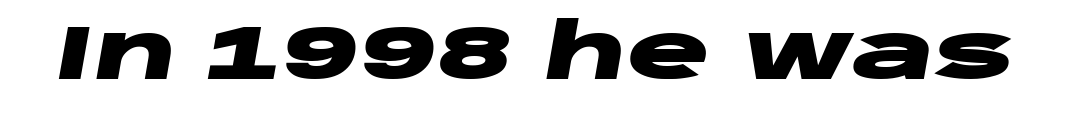
The image shows 77 px heavy, wide type, italic (leaning right); set normal letter spacing, not underlined; low stroke contrast and a large x-height.
